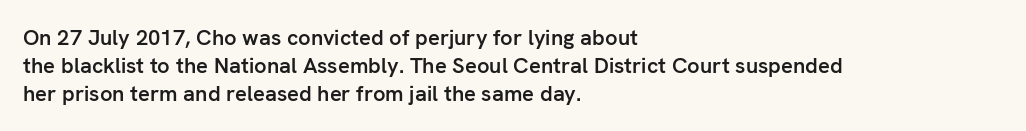
Regular leading. Is there any slant? The stems are plumb. You could call the tracking neutral — neither tight nor loose. A bare baseline throughout the passage.
